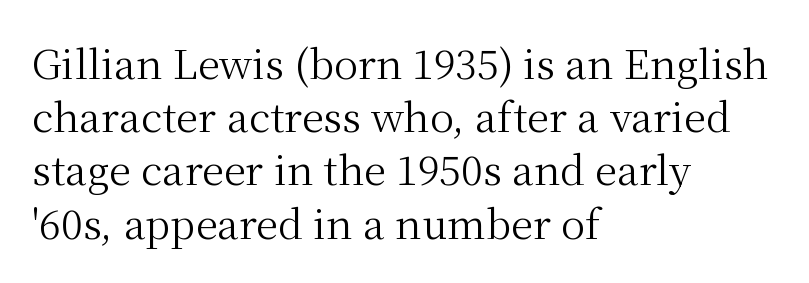
Q: Is the text bold? A: No.
Q: Is the text italic (slanted)? A: No, it is upright.
Q: Is the typeface a serif or a sans-serif typeface? A: Serif.
Q: Is the text underlined? A: No.
Q: How is the paragraph aligned? A: Left-aligned.
Q: Is the spacing between letters normal or unusually wide? A: Normal.
Q: Is the spacing between lines tight, normal or loose? A: Normal.
Q: Width (condensed, normal, or wide)? A: Normal.
Q: Stroke contrast? A: Medium.
Q: x-height? A: Medium.
Q: Monospaced? A: No.
